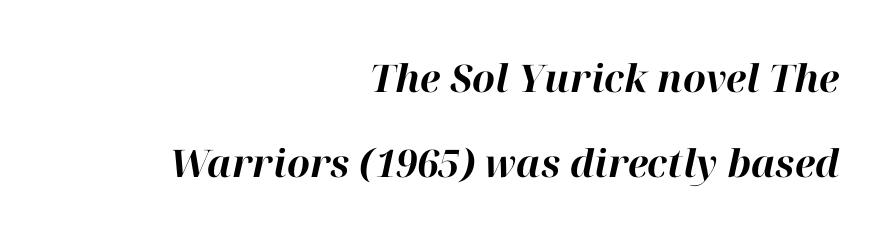
The rendering uses natural spacing where letterforms have individual widths. Tracking value appears to be zero — textbook default spacing. The specimen reads as italic at a glance. Is the block centered? No — it sits flush against the right margin. The passage shown is not underscored anywhere. Is the type bold? Yes — the strokes are clearly thick and heavy.
